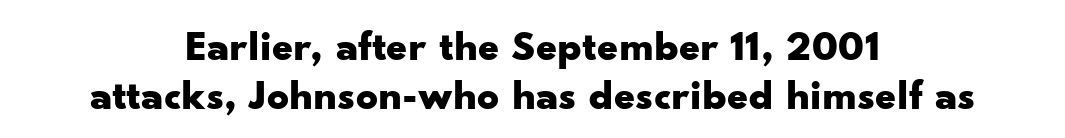
{"serif": "no", "italic": "no", "bold": "yes", "weight": "bold", "width": "wide", "stroke_contrast": "low", "x_height": "small", "monospaced": "no", "underline": "no", "align": "center", "line_spacing": "tight", "line_spacing_ratio": 1.13, "letter_spacing": "normal", "letter_spacing_em": 0.0, "glyph_px": 43}
